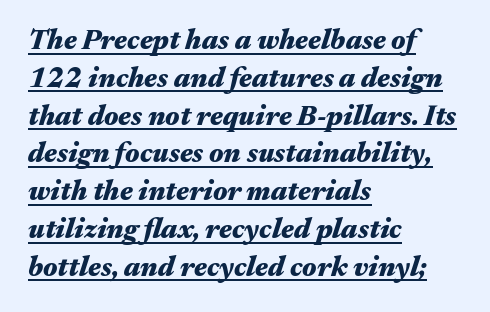
This sample is left-justified, so line endings fall wherever the words run out. Each letter keeps its own natural width here, so spacing adapts to shape. The vertical gap from one line to the next is medium. You could call the tracking neutral — neither tight nor loose. Heavy-handed strokes throughout: this text is bold. In designer terms, the underline attribute is active on this setting.
